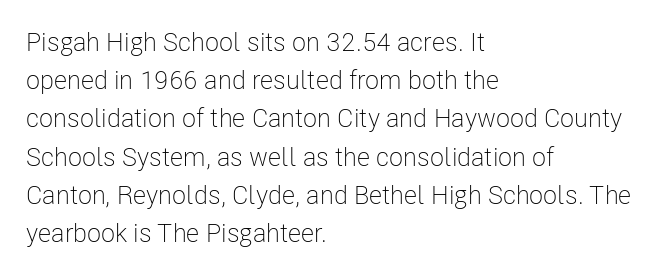
Q: Is the text bold? A: No.
Q: Is the text italic (slanted)? A: No, it is upright.
Q: Is the text underlined? A: No.
Q: How is the paragraph aligned? A: Left-aligned.
Q: Is the spacing between letters normal or unusually wide? A: Normal.
Q: Is the spacing between lines tight, normal or loose? A: Normal.
